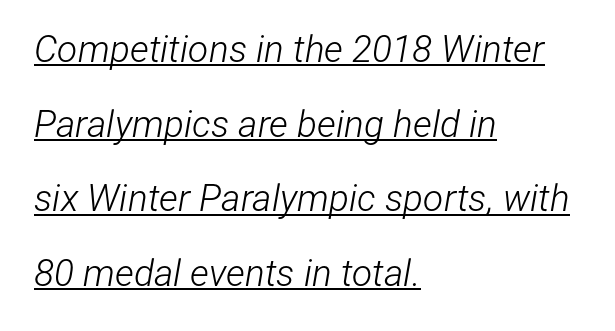
Here the designer chose a conventional face with non-uniform glyph widths. A classic flush-left, rag-right setting is used for this passage. You could call the tracking neutral — neither tight nor loose. Is the type slanted? Yes — the strokes lean at a clear angle. Stroke thickness stays within the range of a standard reading face or lighter.
